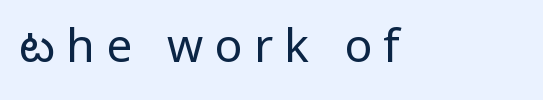
Q: Is the text bold? A: No.
Q: Is the text italic (slanted)? A: No, it is upright.
Q: Is the typeface a serif or a sans-serif typeface? A: Sans-serif.
Q: Is the text underlined? A: No.
Q: Is the spacing between letters normal or unusually wide? A: Unusually wide.
Q: Width (condensed, normal, or wide)? A: Normal.
Q: Stroke contrast? A: Low.
Q: x-height? A: Medium.
Q: Monospaced? A: No.
